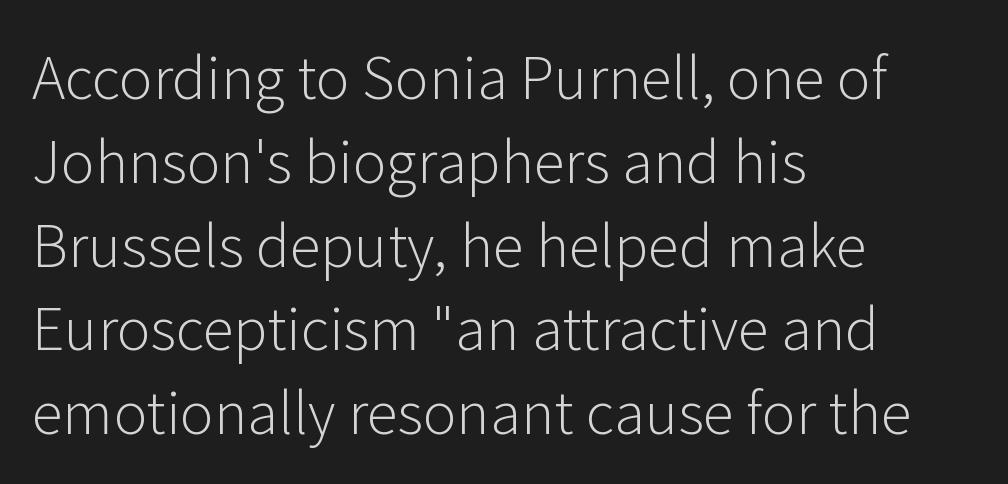
{"serif": "no", "italic": "no", "bold": "no", "weight": "light", "width": "normal", "stroke_contrast": "low", "x_height": "medium", "monospaced": "no", "underline": "no", "align": "left", "line_spacing": "normal", "line_spacing_ratio": 1.47, "letter_spacing": "normal", "letter_spacing_em": 0.0, "glyph_px": 57}
